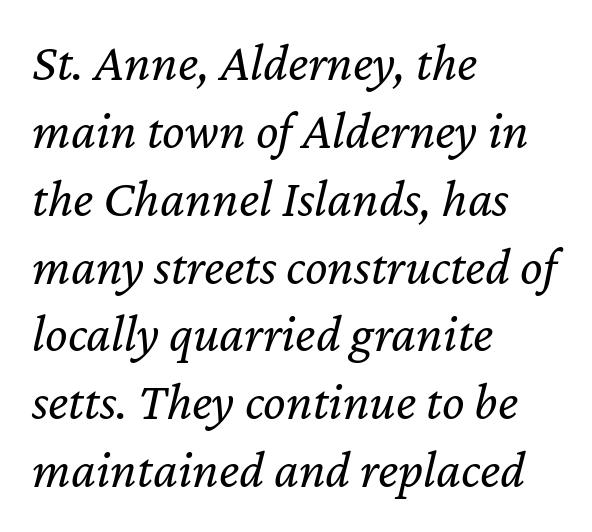
These lines were composed using italics. Is this a fixed-width face? No — the glyphs have proportional, varying widths. Successive baselines arrive at the customary interval. Caption: face not bold, strokes unweighted. Type without underlining.
